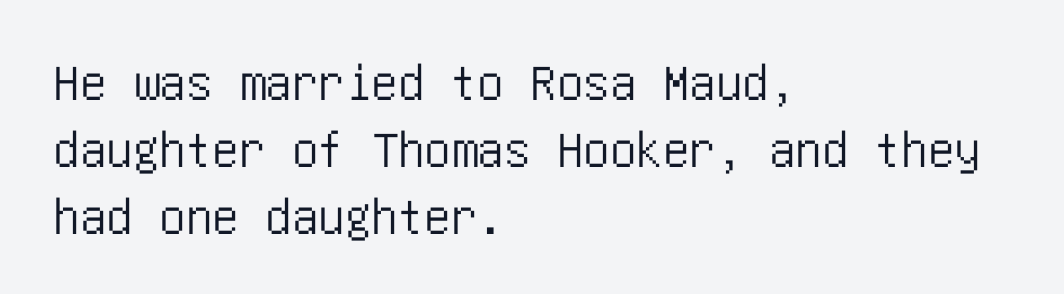
{"serif": "no", "italic": "no", "width": "condensed", "stroke_contrast": "low", "x_height": "large", "underline": "no", "align": "left", "line_spacing": "normal", "line_spacing_ratio": 1.26, "letter_spacing": "normal", "letter_spacing_em": 0.0, "glyph_px": 53}
